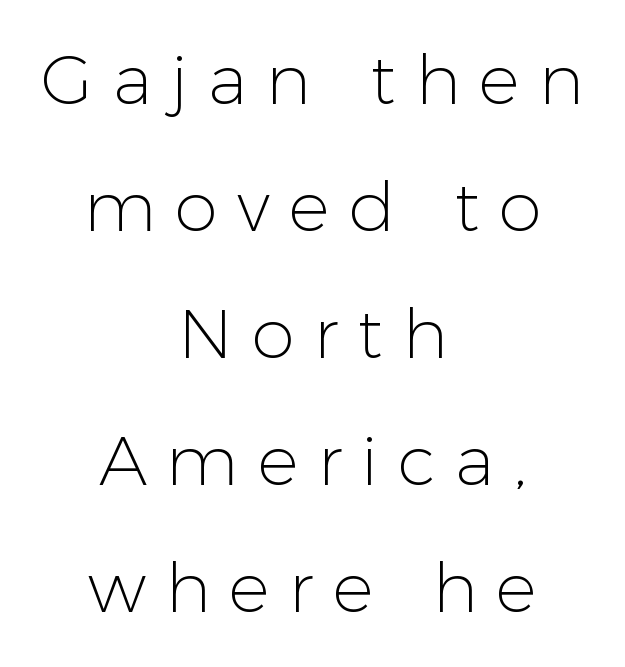
Q: Is the text bold? A: No.
Q: Is the text italic (slanted)? A: No, it is upright.
Q: Is the typeface a serif or a sans-serif typeface? A: Sans-serif.
Q: Is the text underlined? A: No.
Q: How is the paragraph aligned? A: Centered.
Q: Is the spacing between letters normal or unusually wide? A: Unusually wide.
Q: Width (condensed, normal, or wide)? A: Normal.
Q: Stroke contrast? A: Low.
Q: x-height? A: Medium.
Q: Monospaced? A: No.
